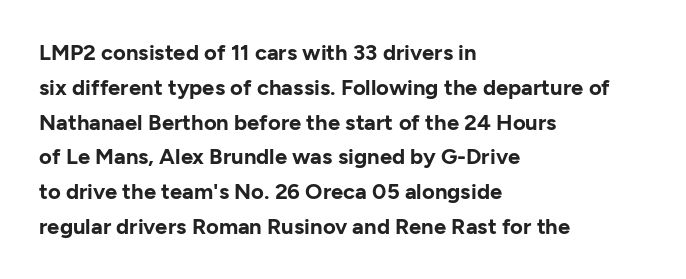
{"italic": "no", "bold": "yes", "underline": "no", "align": "left", "line_spacing": "normal", "line_spacing_ratio": 1.58, "letter_spacing": "normal", "letter_spacing_em": 0.0, "glyph_px": 22}
